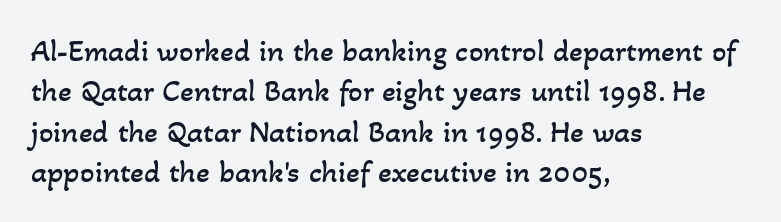
Q: Is the text bold? A: No.
Q: Is the text underlined? A: No.
Q: How is the paragraph aligned? A: Left-aligned.
Q: Is the spacing between letters normal or unusually wide? A: Normal.
Q: Is the spacing between lines tight, normal or loose? A: Normal.
Q: Width (condensed, normal, or wide)? A: Normal.
Q: Stroke contrast? A: Low.
Q: x-height? A: Small.
Q: Monospaced? A: No.
